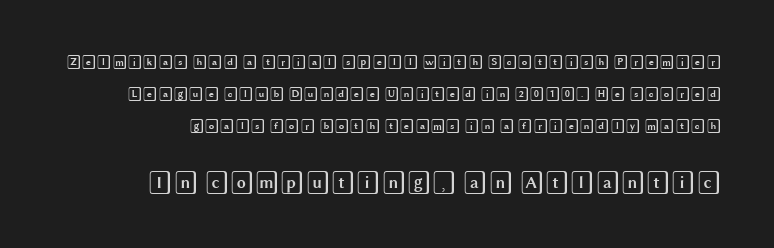
In terms of leading, this rendering errs on the spacious side. A roman cut, with each character standing at attention. Students, note that the glyphs here touch the page at normal intervals. Size contrast runs from small at the top to large at the bottom.
